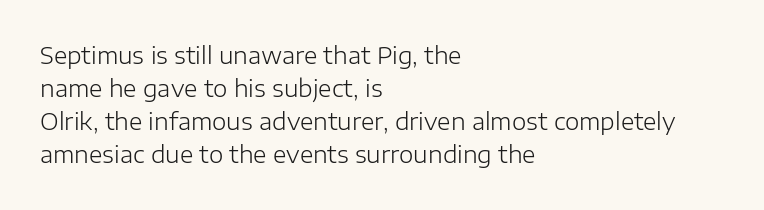
{"italic": "no", "bold": "no", "underline": "no", "align": "left", "line_spacing": "normal", "line_spacing_ratio": 1.44, "letter_spacing": "normal", "letter_spacing_em": 0.0, "glyph_px": 23}
